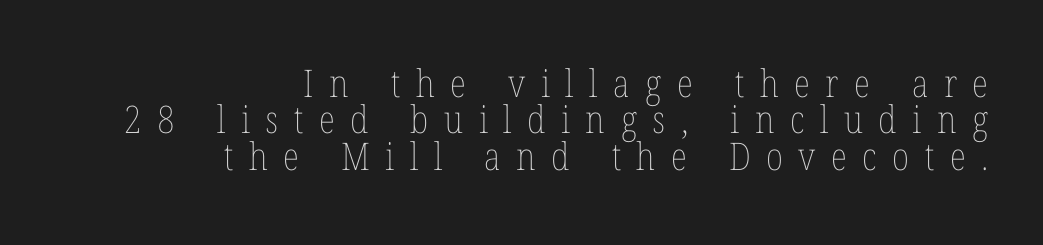
The image shows 38 px thin, condensed type, upright; set right-aligned, tight line spacing (0.96x), unusually wide letter spacing (+0.41 em), not underlined; low stroke contrast and a medium x-height.
